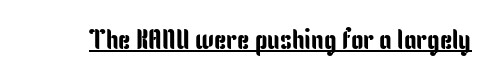
{"serif": "no", "italic": "no", "width": "condensed", "stroke_contrast": "low", "x_height": "medium", "monospaced": "no", "underline": "yes", "letter_spacing": "normal", "letter_spacing_em": 0.0, "glyph_px": 28}
